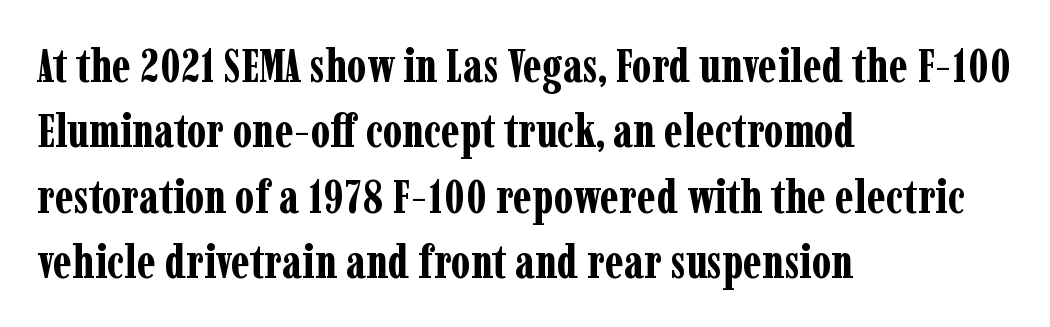
{"serif": "yes", "italic": "no", "bold": "yes", "weight": "bold", "width": "condensed", "stroke_contrast": "low", "x_height": "medium", "monospaced": "no", "underline": "no", "align": "left", "line_spacing": "normal", "line_spacing_ratio": 1.39, "letter_spacing": "normal", "letter_spacing_em": 0.0, "glyph_px": 47}
